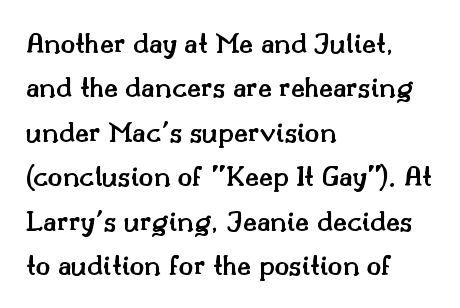
The image shows 30 px semibold serif type, upright; set left-aligned, normal line spacing (1.48x), normal letter spacing, not underlined; medium stroke contrast and a small x-height.
